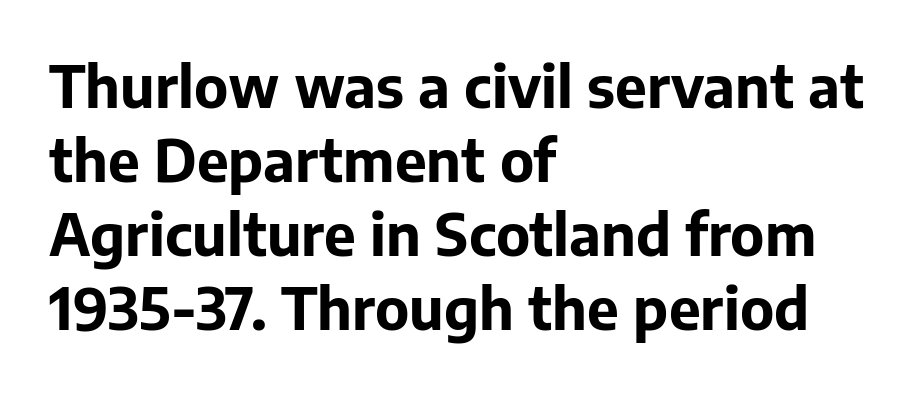
The image shows 57 px bold sans-serif type, upright; set left-aligned, normal line spacing (1.3x), normal letter spacing, not underlined; low stroke contrast and a medium x-height.
